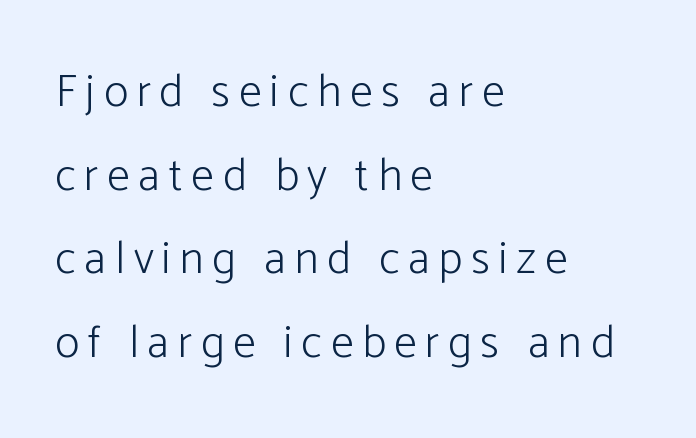
{"serif": "no", "italic": "no", "bold": "no", "weight": "light", "width": "normal", "stroke_contrast": "low", "x_height": "medium", "monospaced": "no", "underline": "no", "align": "left", "line_spacing_ratio": 1.82, "glyph_px": 46}
